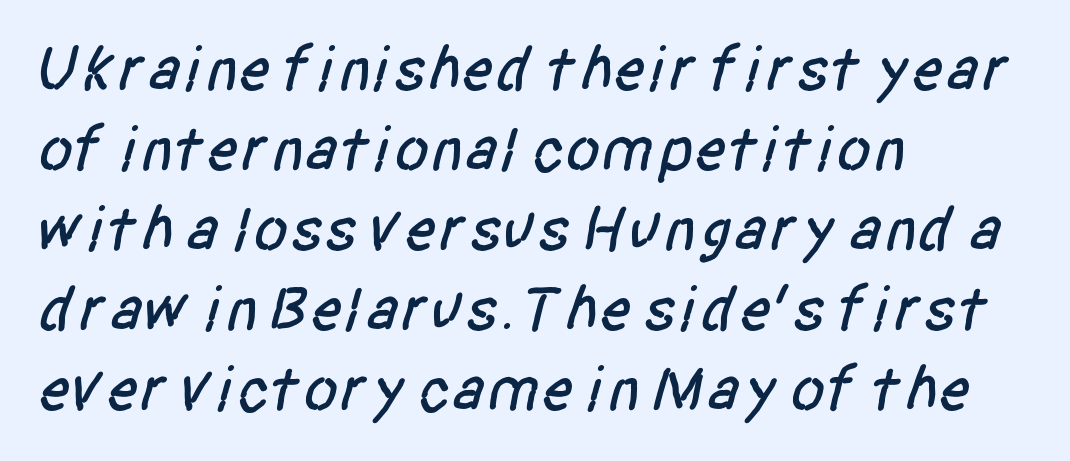
Q: Is the typeface a serif or a sans-serif typeface? A: Sans-serif.
Q: Is the text underlined? A: No.
Q: How is the paragraph aligned? A: Left-aligned.
Q: Is the spacing between letters normal or unusually wide? A: Normal.
Q: Is the spacing between lines tight, normal or loose? A: Normal.
Q: Width (condensed, normal, or wide)? A: Condensed.
Q: Stroke contrast? A: Low.
Q: x-height? A: Large.
Q: Monospaced? A: No.
